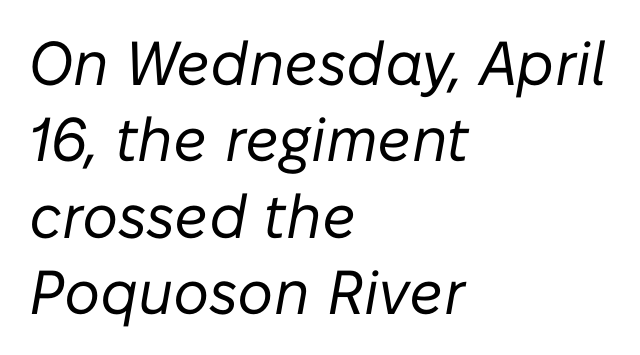
{"italic": "yes", "lean": "right", "slant_degrees": 10, "bold": "no", "weight": "regular", "width": "normal", "stroke_contrast": "low", "x_height": "medium", "monospaced": "no", "underline": "no", "align": "left", "line_spacing_ratio": 1.23, "letter_spacing": "normal", "letter_spacing_em": 0.0, "glyph_px": 62}
